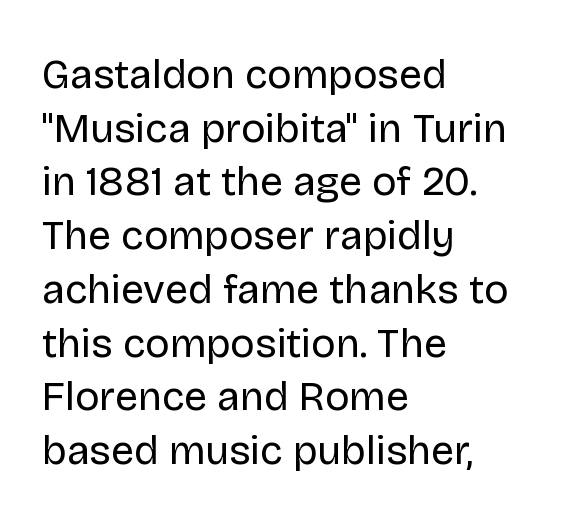
The image shows 41 px regular-weight sans-serif type, upright; set left-aligned, normal line spacing (1.31x), normal letter spacing, not underlined; low stroke contrast and a large x-height.
